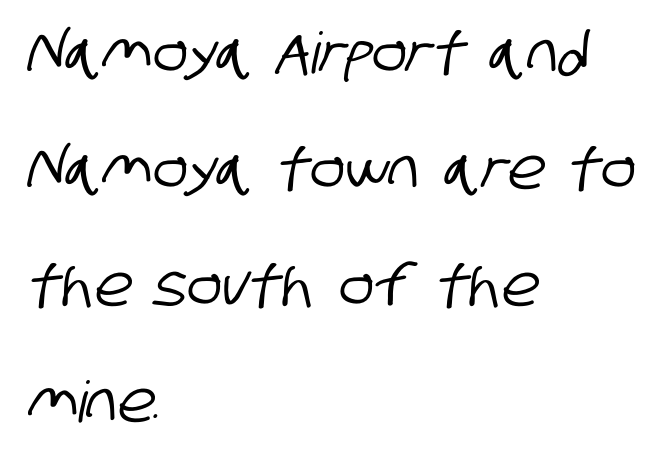
{"serif": "no", "width": "condensed", "stroke_contrast": "low", "x_height": "large", "monospaced": "no", "underline": "no", "align": "left", "line_spacing": "loose", "line_spacing_ratio": 2.04, "letter_spacing": "normal", "letter_spacing_em": 0.0, "glyph_px": 57}
